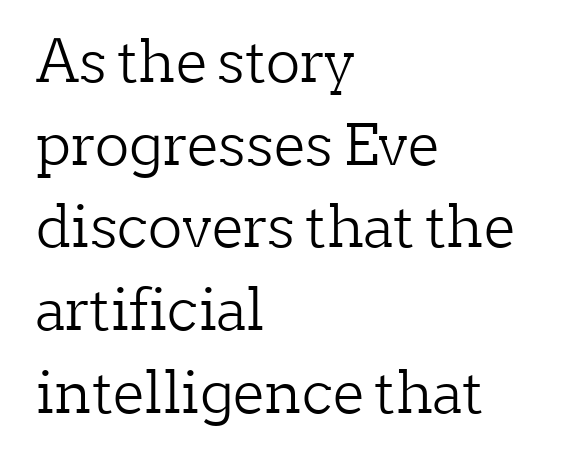
Q: Is the text bold? A: No.
Q: Is the text italic (slanted)? A: No, it is upright.
Q: Is the typeface a serif or a sans-serif typeface? A: Serif.
Q: Is the text underlined? A: No.
Q: How is the paragraph aligned? A: Left-aligned.
Q: Is the spacing between letters normal or unusually wide? A: Normal.
Q: Is the spacing between lines tight, normal or loose? A: Normal.
Q: Width (condensed, normal, or wide)? A: Normal.
Q: Stroke contrast? A: Low.
Q: x-height? A: Medium.
Q: Monospaced? A: No.
